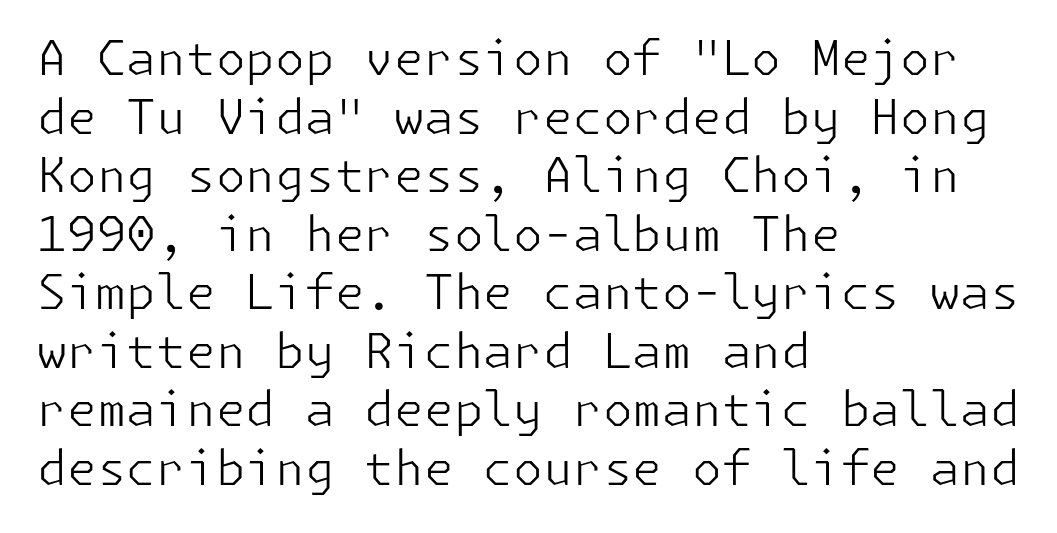
Q: Is the text bold? A: No.
Q: Is the text italic (slanted)? A: No, it is upright.
Q: Is the typeface a serif or a sans-serif typeface? A: Sans-serif.
Q: Is the text underlined? A: No.
Q: How is the paragraph aligned? A: Left-aligned.
Q: Is the spacing between letters normal or unusually wide? A: Normal.
Q: Width (condensed, normal, or wide)? A: Normal.
Q: Stroke contrast? A: Low.
Q: x-height? A: Medium.
